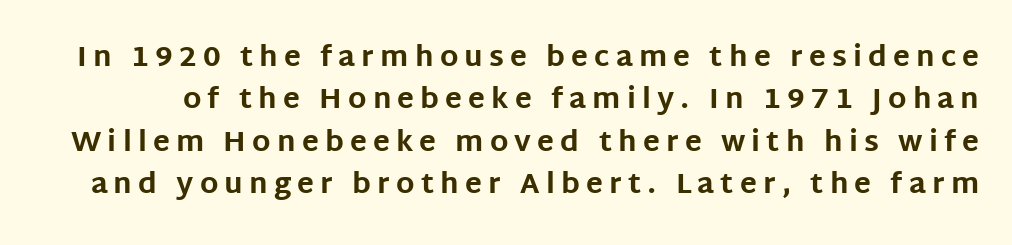
The image shows 28 px bold sans-serif type, upright; set normal line spacing (1.51x), unusually wide letter spacing (+0.22 em), not underlined; low stroke contrast and a large x-height.
